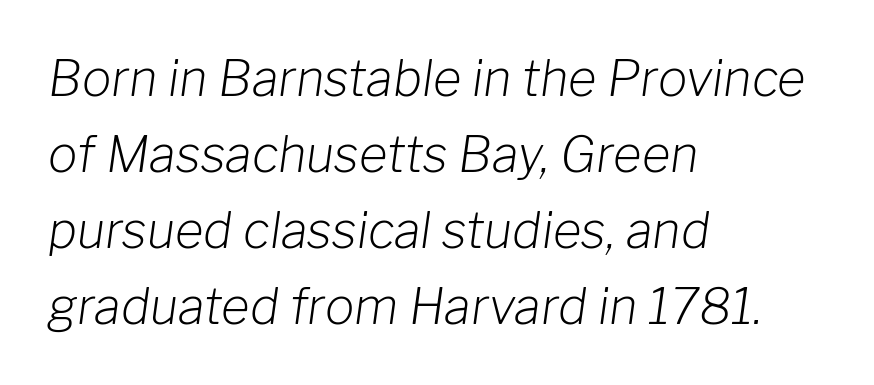
{"italic": "yes", "lean": "right", "slant_degrees": 8, "bold": "no", "weight": "light", "width": "normal", "stroke_contrast": "low", "x_height": "medium", "monospaced": "no", "underline": "no", "align": "left", "line_spacing": "normal", "line_spacing_ratio": 1.55, "letter_spacing": "normal", "letter_spacing_em": 0.0, "glyph_px": 49}
